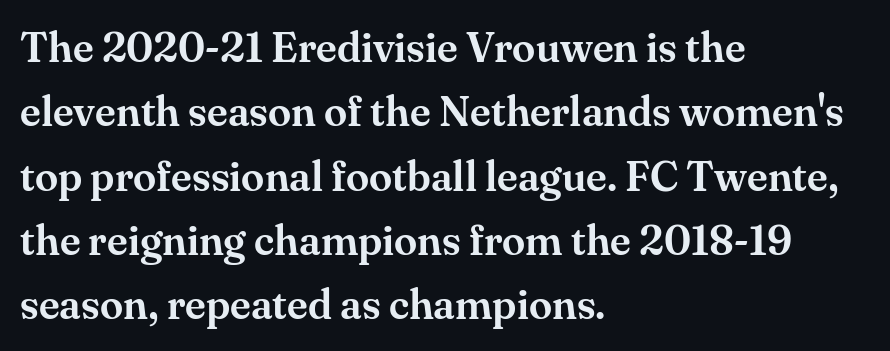
The image shows 42 px serif type, upright; set left-aligned, normal line spacing (1.53x), normal letter spacing, not underlined; medium stroke contrast and a small x-height.
